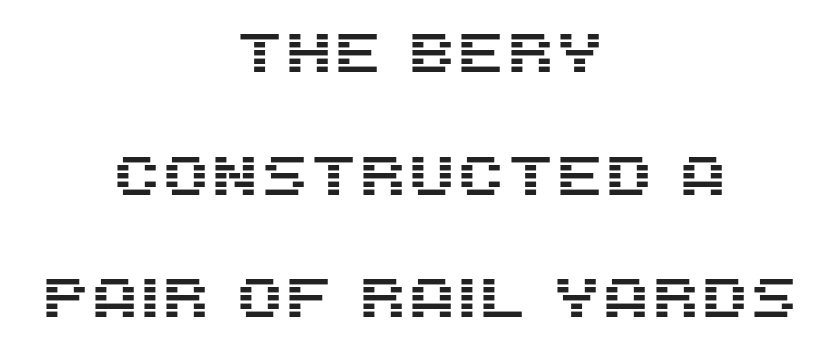
{"serif": "no", "italic": "no", "width": "normal", "stroke_contrast": "medium", "x_height": "large", "monospaced": "no", "underline": "no", "align": "center", "line_spacing": "loose", "line_spacing_ratio": 2.19, "letter_spacing": "normal", "letter_spacing_em": 0.0, "glyph_px": 56}
